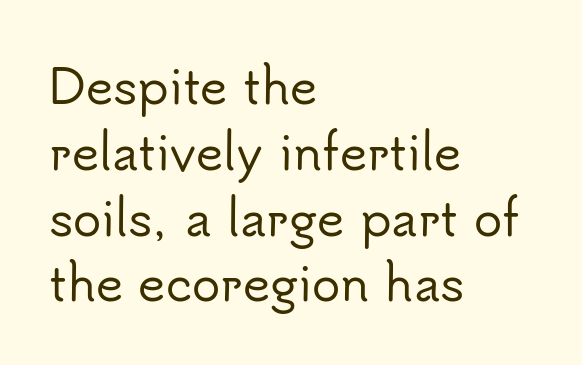
The image shows 47 px sans-serif type, upright; set left-aligned, normal line spacing (1.4x), normal letter spacing, not underlined; low stroke contrast and a small x-height.
